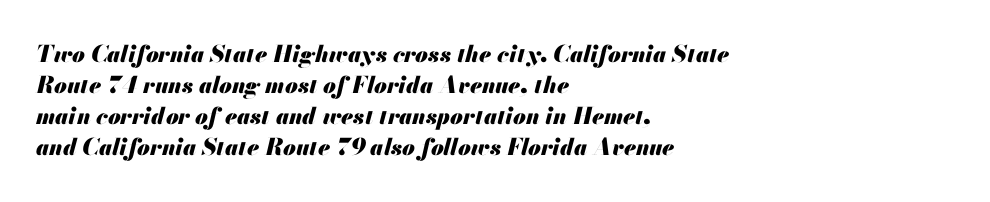
The image shows 23 px bold type, italic (leaning right); set left-aligned, normal line spacing (1.35x), normal letter spacing, not underlined.
